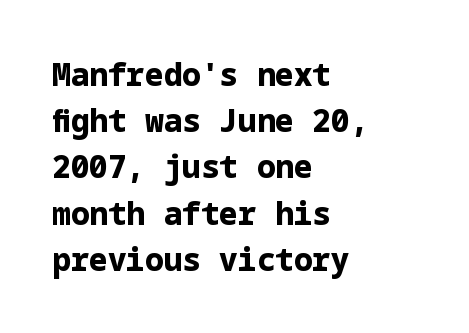
The image shows 31 px bold sans-serif type, upright; set left-aligned, normal line spacing (1.49x), normal letter spacing, not underlined; low stroke contrast and a medium x-height.
